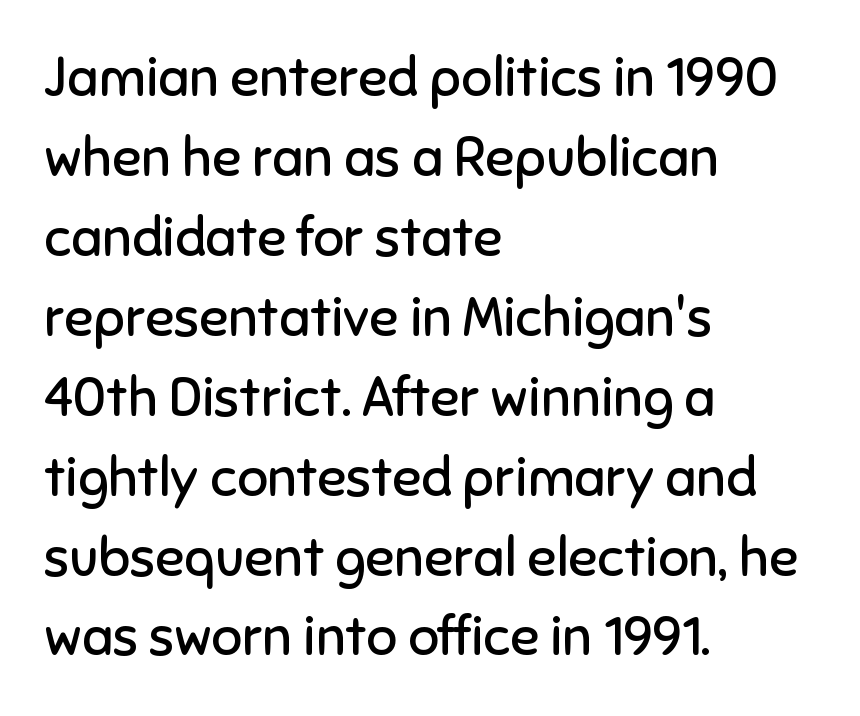
The image shows 54 px regular-weight sans-serif type, upright; set left-aligned, normal line spacing (1.48x), normal letter spacing, not underlined; low stroke contrast and a medium x-height.
